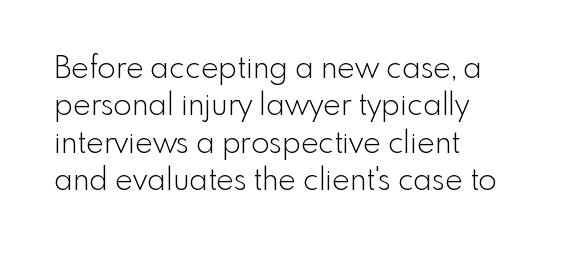
Q: Is the text bold? A: No.
Q: Is the text italic (slanted)? A: No, it is upright.
Q: Is the typeface a serif or a sans-serif typeface? A: Sans-serif.
Q: Is the text underlined? A: No.
Q: How is the paragraph aligned? A: Left-aligned.
Q: Is the spacing between letters normal or unusually wide? A: Normal.
Q: Is the spacing between lines tight, normal or loose? A: Normal.
Q: Width (condensed, normal, or wide)? A: Normal.
Q: x-height? A: Small.
Q: Monospaced? A: No.
